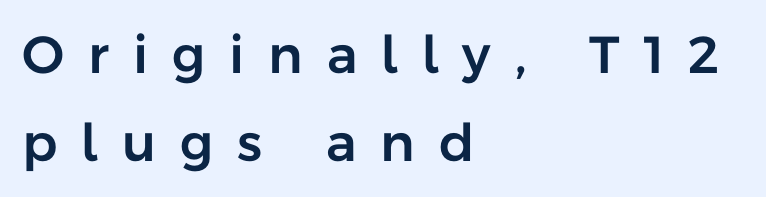
The horizontal fit of the characters is loose and conspicuously gappy. Successive baselines arrive at the customary interval. Each row of text sits above clean, open space. Type style note: lacks serifs. Vertical strokes here are truly vertical.
